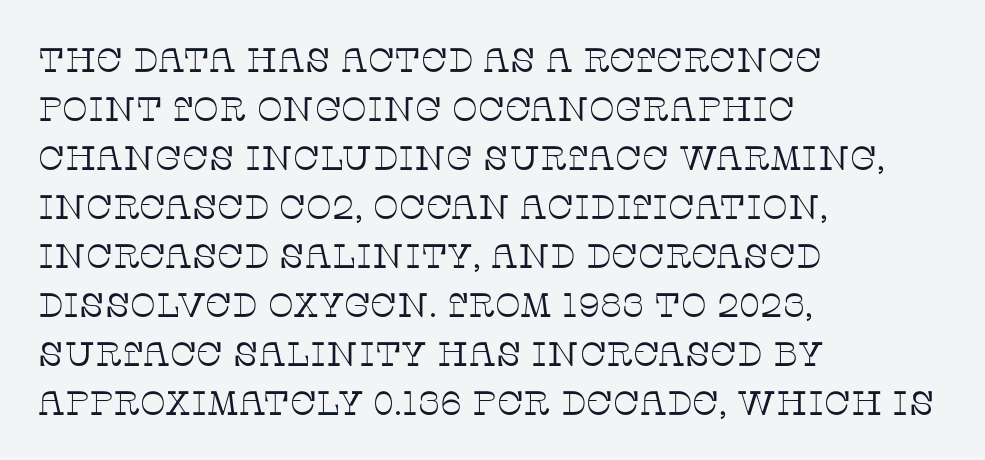
Glyph-to-glyph distance matches everyday printed text. The specimen reads as upright at a glance. Here the designer chose a conventional face with non-uniform glyph widths. A student would call this left alignment; a typographer would say flush left, rag right. Type style note: has serifs. What's the leading like? Ordinary, nothing unusual.
